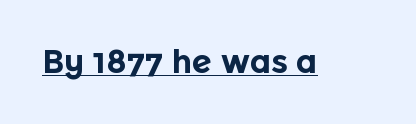
The image shows 32 px bold sans-serif type, upright; set normal letter spacing, underlined; a medium x-height.
